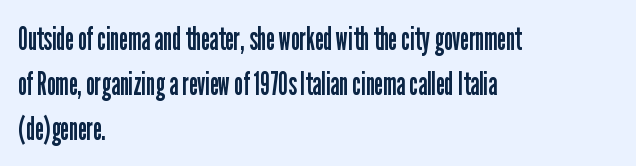
Q: Is the text bold? A: No.
Q: Is the text italic (slanted)? A: No, it is upright.
Q: Is the typeface a serif or a sans-serif typeface? A: Sans-serif.
Q: Is the text underlined? A: No.
Q: How is the paragraph aligned? A: Left-aligned.
Q: Is the spacing between letters normal or unusually wide? A: Normal.
Q: Is the spacing between lines tight, normal or loose? A: Normal.
Q: Width (condensed, normal, or wide)? A: Condensed.
Q: Stroke contrast? A: Low.
Q: x-height? A: Medium.
Q: Monospaced? A: No.
